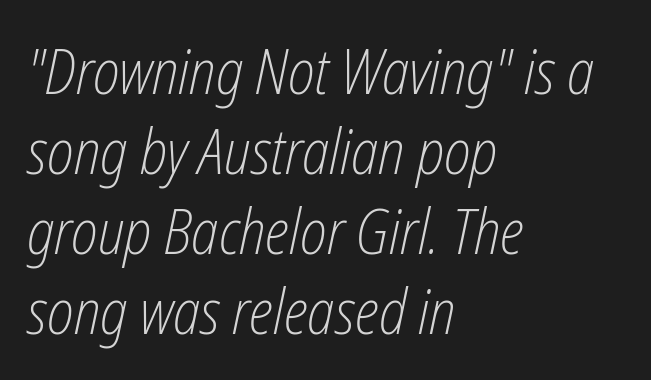
Q: Is the text bold? A: No.
Q: Is the text italic (slanted)? A: Yes, it leans right by about 12 degrees.
Q: Is the text underlined? A: No.
Q: How is the paragraph aligned? A: Left-aligned.
Q: Is the spacing between letters normal or unusually wide? A: Normal.
Q: Is the spacing between lines tight, normal or loose? A: Normal.
Q: Width (condensed, normal, or wide)? A: Condensed.
Q: Stroke contrast? A: Low.
Q: x-height? A: Medium.
Q: Monospaced? A: No.
